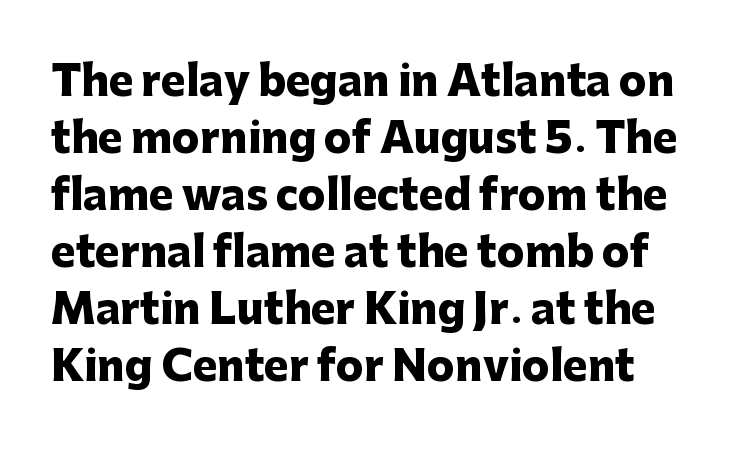
{"serif": "no", "italic": "no", "bold": "yes", "weight": "heavy", "width": "normal", "stroke_contrast": "low", "x_height": "medium", "monospaced": "no", "underline": "no", "line_spacing": "normal", "line_spacing_ratio": 1.39, "letter_spacing": "normal", "letter_spacing_em": 0.0, "glyph_px": 41}
